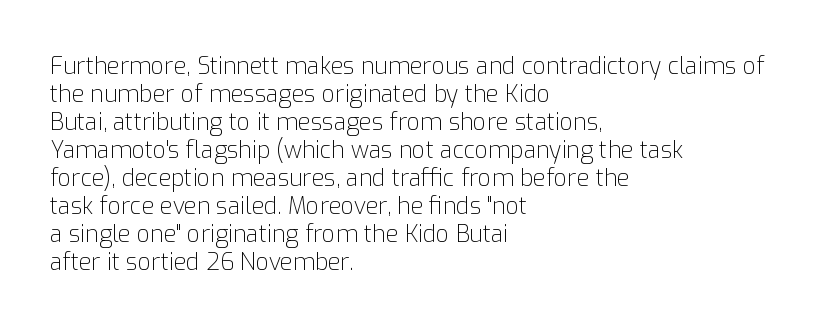
{"italic": "no", "bold": "no", "underline": "no", "align": "left", "line_spacing_ratio": 1.22, "letter_spacing": "normal", "letter_spacing_em": 0.0, "glyph_px": 23}
